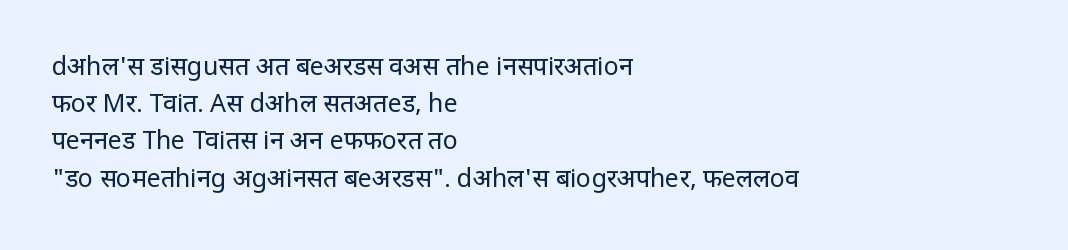
Q: Is the text bold? A: No.
Q: Is the text italic (slanted)? A: No, it is upright.
Q: Is the text underlined? A: No.
Q: How is the paragraph aligned? A: Left-aligned.
Q: Is the spacing between letters normal or unusually wide? A: Normal.
Q: Is the spacing between lines tight, normal or loose? A: Normal.
